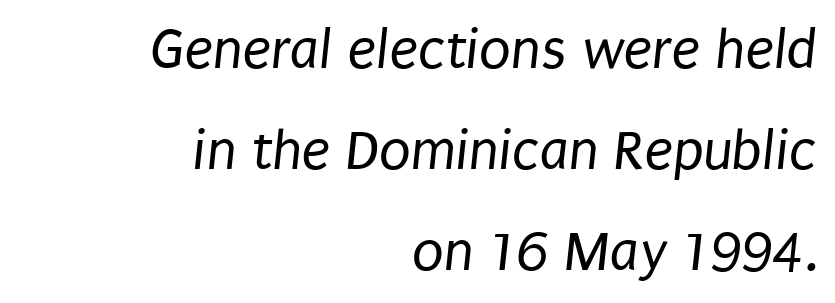
Notice how the passage keeps a crisp vertical edge on the right only. Each letter keeps its own natural width here, so spacing adapts to shape. A typesetter would label this face a sans. Unmarked baselines from the first word to the last. Observe the ordinary spacing: letters are neighbours, not strangers. The typesetting does not lean heavy: it is not bold.
